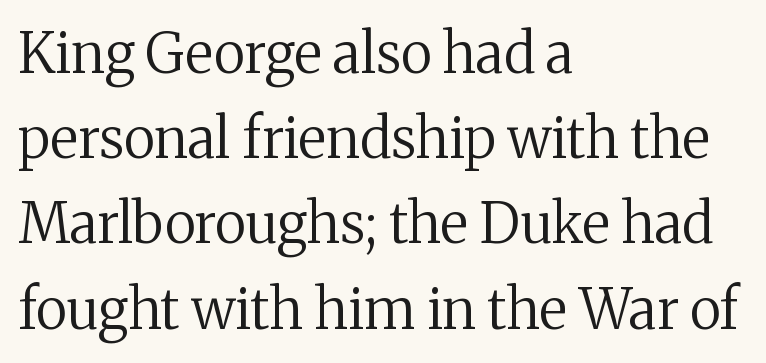
The image shows 55 px regular-weight serif type, upright; set left-aligned, normal line spacing (1.55x), normal letter spacing, not underlined; medium stroke contrast and a medium x-height.
